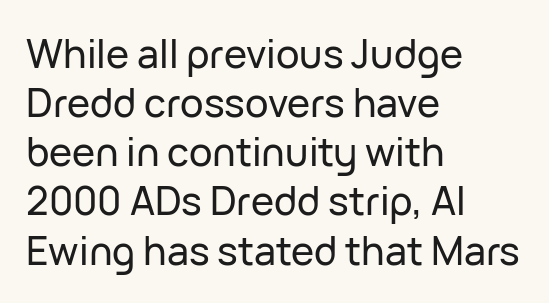
{"serif": "no", "italic": "no", "width": "normal", "stroke_contrast": "low", "x_height": "medium", "monospaced": "no", "underline": "no", "align": "left", "line_spacing": "normal", "line_spacing_ratio": 1.26, "letter_spacing": "normal", "letter_spacing_em": 0.0, "glyph_px": 39}
